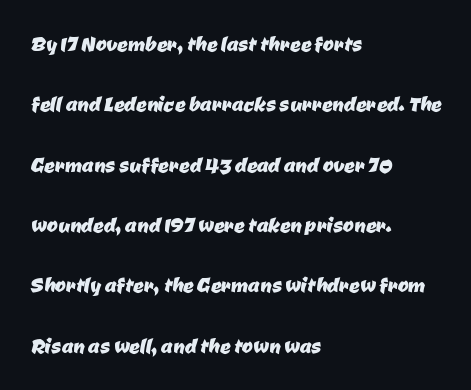
{"underline": "no", "align": "left", "line_spacing": "loose", "line_spacing_ratio": 2.32, "letter_spacing": "normal", "letter_spacing_em": 0.0, "glyph_px": 26}
